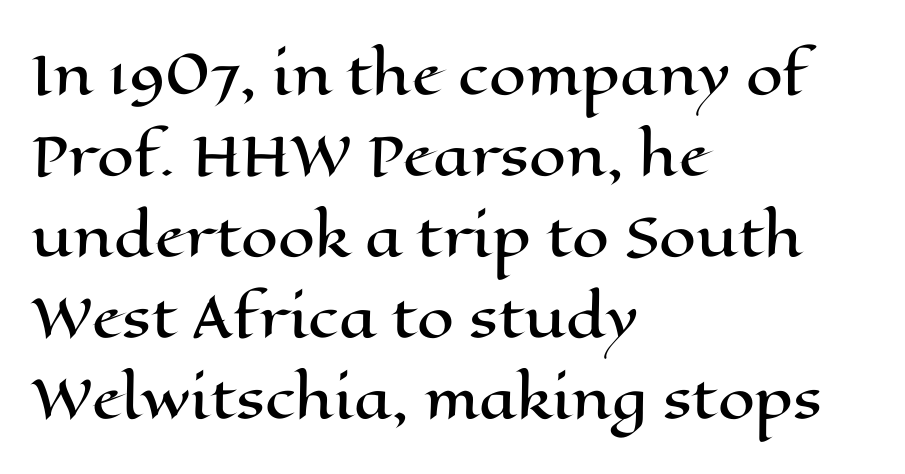
{"italic": "no", "width": "wide", "stroke_contrast": "high", "x_height": "medium", "monospaced": "no", "underline": "no", "align": "left", "line_spacing": "normal", "line_spacing_ratio": 1.53, "letter_spacing": "normal", "letter_spacing_em": 0.0, "glyph_px": 53}
